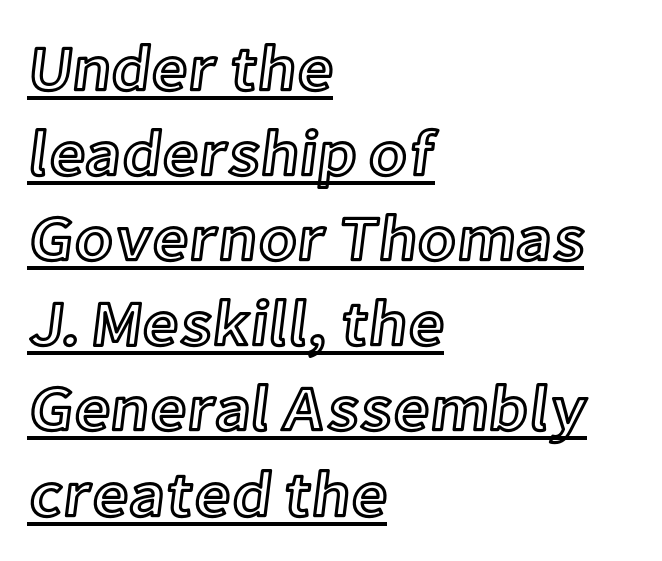
The image shows 64 px text type; set left-aligned, normal line spacing (1.33x), normal letter spacing, underlined; a medium x-height.
